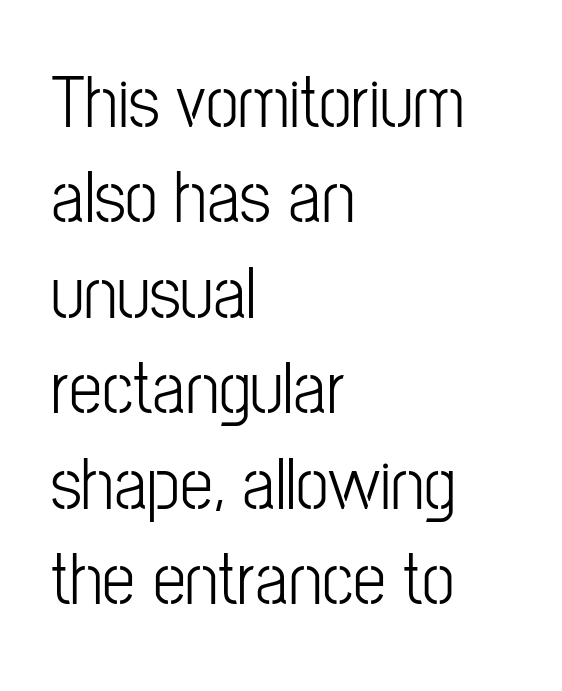
The gaps between neighbouring characters are ordinary and unremarkable. Does the leading feel generous? No, just average. Do the characters align in a grid? No, the font is proportional. The foot of each line stays bare and open.
